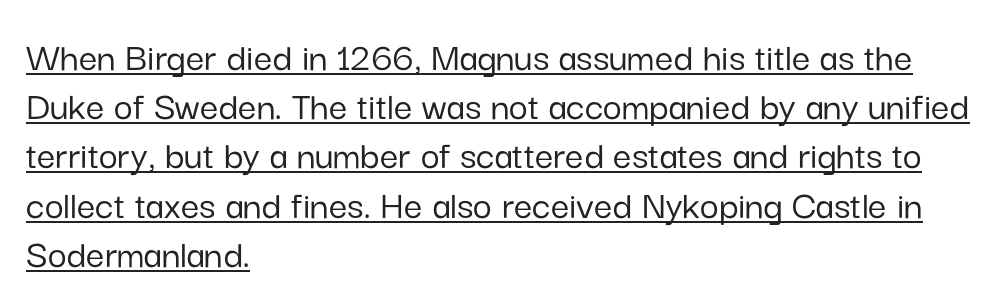
The string is rendered with underlining switched on. The letters stand upright; this is a roman face. Tracking here is standard; glyphs follow each other at the usual distance. The setting favours the left margin, as ordinary paragraphs usually do.
